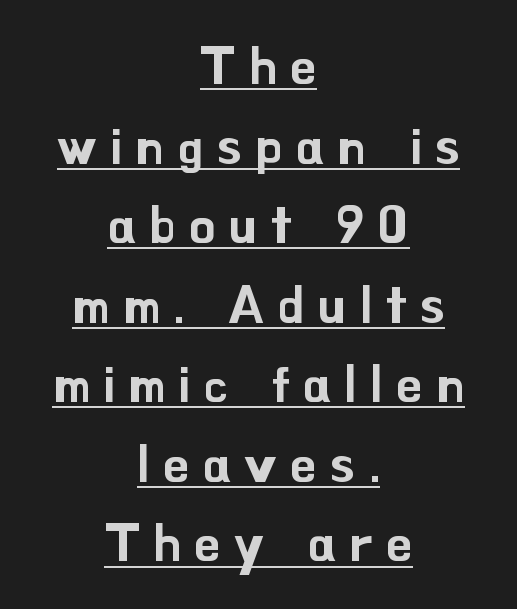
Has an underline been added? It has. What kind of face is this? One without serifs — a sans. Think of a printed novel: that variable character pitch is what you see here. The line texture is sparse and dotted thanks to wide tracking. In CSS terms this would be text-align: center. Horizontal bands of white between lines are of average thickness.
